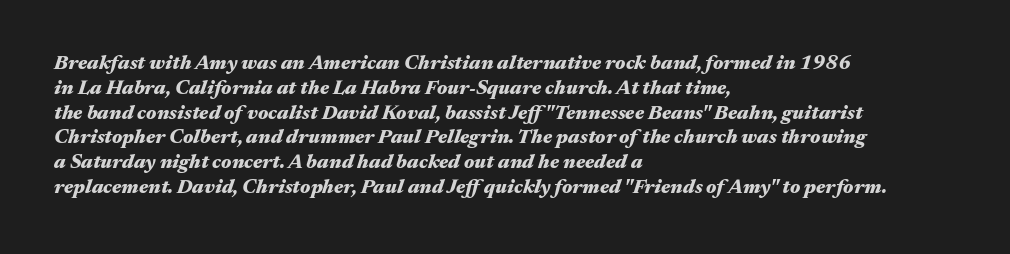
Q: Is the text bold? A: Yes.
Q: Is the text italic (slanted)? A: Yes, it leans right by about 17 degrees.
Q: Is the text underlined? A: No.
Q: How is the paragraph aligned? A: Left-aligned.
Q: Is the spacing between letters normal or unusually wide? A: Normal.
